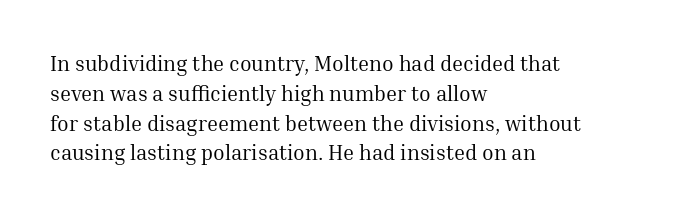
Q: Is the text bold? A: No.
Q: Is the text italic (slanted)? A: No, it is upright.
Q: Is the text underlined? A: No.
Q: How is the paragraph aligned? A: Left-aligned.
Q: Is the spacing between letters normal or unusually wide? A: Normal.
Q: Is the spacing between lines tight, normal or loose? A: Normal.
